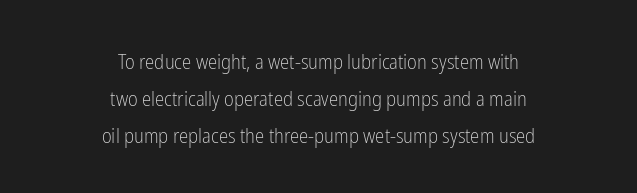
The image shows 21 px text type, upright; set centered, line spacing 1.76x, normal letter spacing, not underlined.
